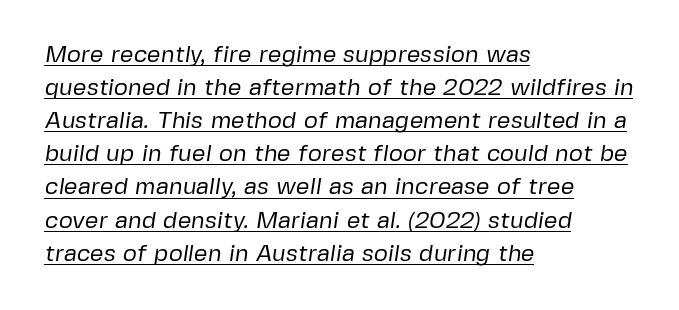
Q: Is the text bold? A: No.
Q: Is the text underlined? A: Yes.
Q: How is the paragraph aligned? A: Left-aligned.
Q: Is the spacing between letters normal or unusually wide? A: Normal.
Q: Is the spacing between lines tight, normal or loose? A: Normal.
